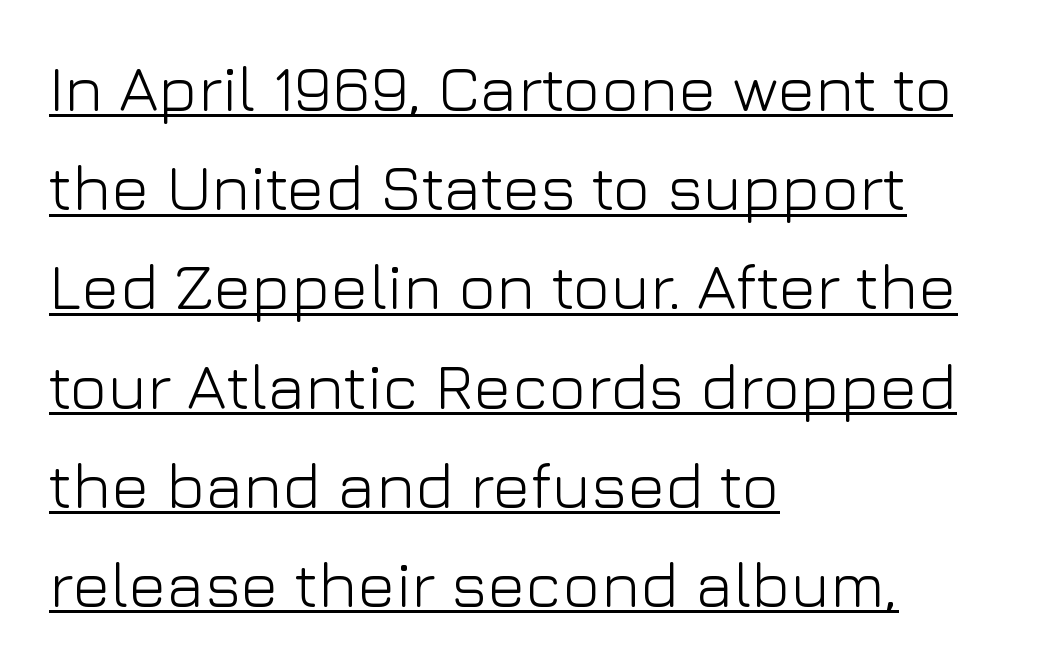
Q: Is the text bold? A: No.
Q: Is the text italic (slanted)? A: No, it is upright.
Q: Is the typeface a serif or a sans-serif typeface? A: Sans-serif.
Q: Is the text underlined? A: Yes.
Q: How is the paragraph aligned? A: Left-aligned.
Q: Is the spacing between letters normal or unusually wide? A: Normal.
Q: Is the spacing between lines tight, normal or loose? A: Normal.
Q: Width (condensed, normal, or wide)? A: Normal.
Q: Stroke contrast? A: Low.
Q: x-height? A: Medium.
Q: Monospaced? A: No.
